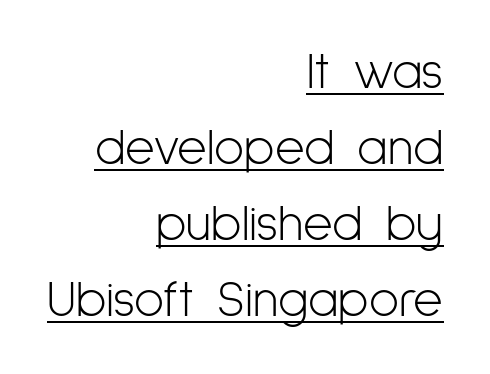
Q: Is the text bold? A: No.
Q: Is the text italic (slanted)? A: No, it is upright.
Q: Is the typeface a serif or a sans-serif typeface? A: Sans-serif.
Q: Is the text underlined? A: Yes.
Q: How is the paragraph aligned? A: Right-aligned.
Q: Is the spacing between letters normal or unusually wide? A: Normal.
Q: Is the spacing between lines tight, normal or loose? A: Normal.
Q: Width (condensed, normal, or wide)? A: Condensed.
Q: Stroke contrast? A: Low.
Q: x-height? A: Medium.
Q: Monospaced? A: No.
